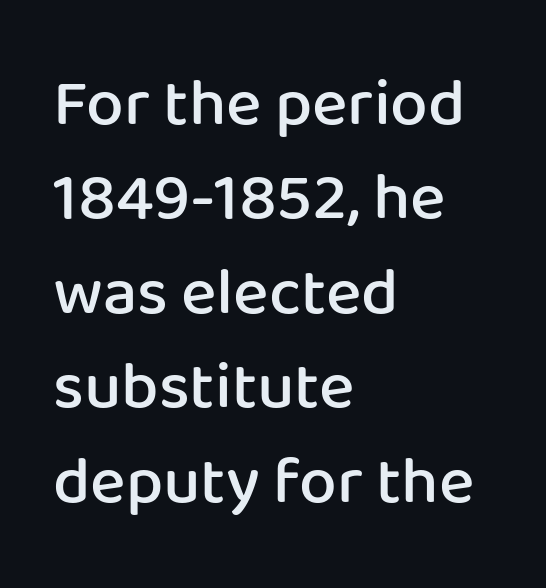
You can tell it's not italic because the verticals are truly vertical. Is the letter spacing exaggerated? No — it looks like the ordinary default. What weight is shown? A semibold, between regular and bold. Notice how the passage keeps a crisp vertical edge on the left only. This sample uses a sans-serif face. Honestly, the row spacing looks completely unremarkable.
